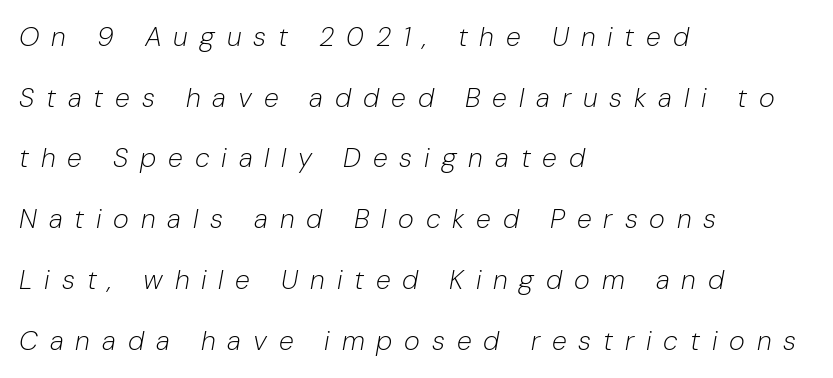
Underline: absent. Is the type slanted? Yes — the strokes lean at a clear angle. Horizontal bands of white between lines are thick stripes. Substantial extra tracking has been applied to these lines. Is the block centered? No — it sits flush against the left margin.
